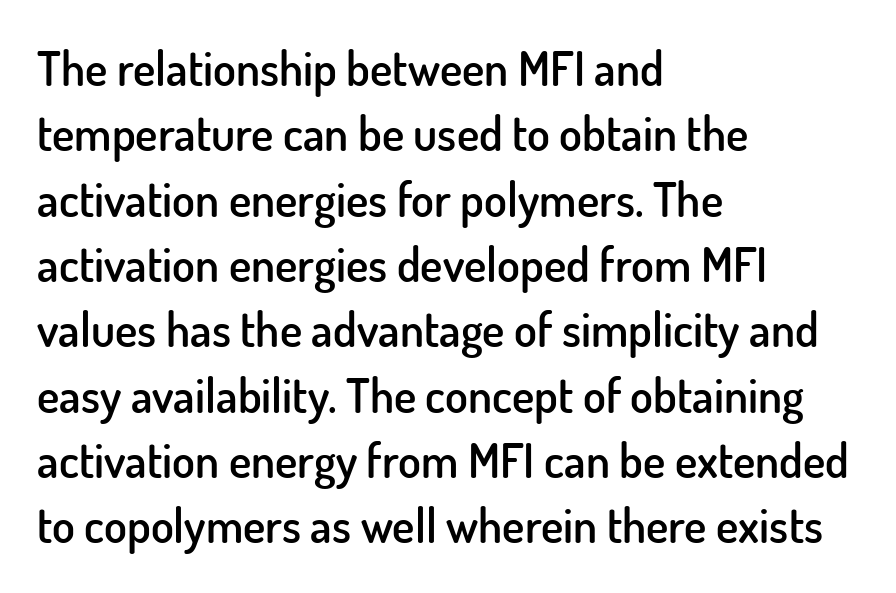
Q: Is the text bold? A: Semi-bold.
Q: Is the text italic (slanted)? A: No, it is upright.
Q: Is the typeface a serif or a sans-serif typeface? A: Sans-serif.
Q: Is the text underlined? A: No.
Q: How is the paragraph aligned? A: Left-aligned.
Q: Is the spacing between letters normal or unusually wide? A: Normal.
Q: Is the spacing between lines tight, normal or loose? A: Normal.
Q: Width (condensed, normal, or wide)? A: Normal.
Q: Stroke contrast? A: Low.
Q: x-height? A: Small.
Q: Monospaced? A: No.
